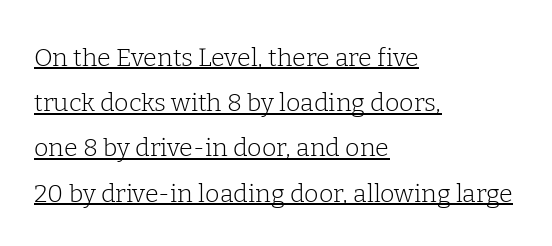
{"italic": "no", "bold": "no", "underline": "yes", "align": "left", "line_spacing_ratio": 1.81, "letter_spacing": "normal", "letter_spacing_em": 0.0, "glyph_px": 25}
